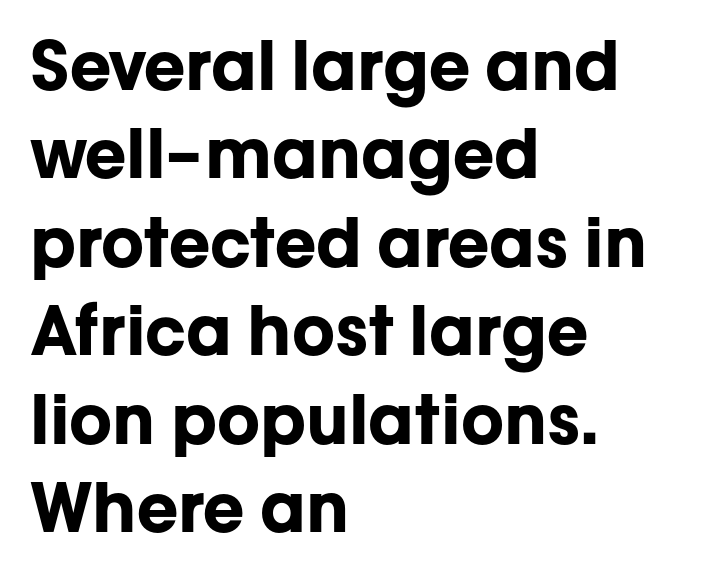
Font category for this specimen: sans-serif. How would I describe the line gaps? Plain and ordinary. The line texture is even and compact thanks to regular tracking. Line starts are locked; line ends wander. The rendering uses natural spacing where letterforms have individual widths.
